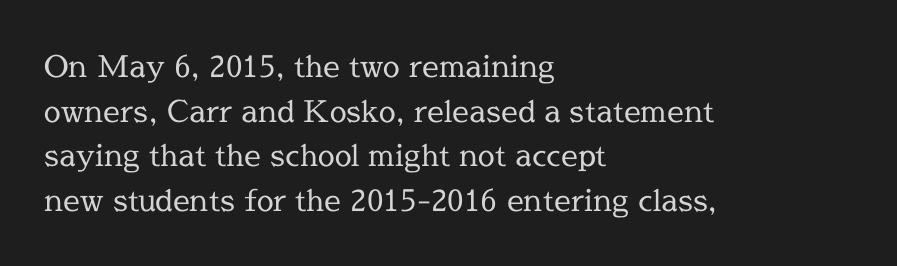
The image shows 30 px regular-weight serif type, upright; set left-aligned, normal line spacing (1.49x), normal letter spacing, not underlined; a medium x-height.
